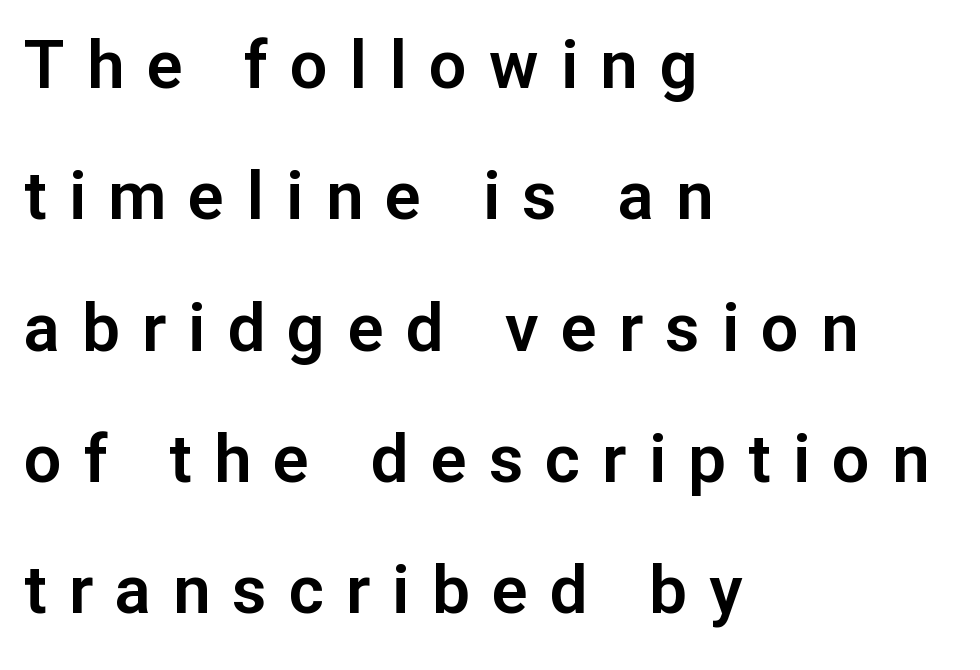
Compared with a centered layout, this one pins lines to the left instead. Nope, not italic — everything's standing straight. Is there much room between lines? Yes — plenty of vertical air separates them. The face used here is proportionally spaced, like ordinary book or web type. Words appear elongated and porous because spacing is wide. Note: no serifs on the glyphs.
